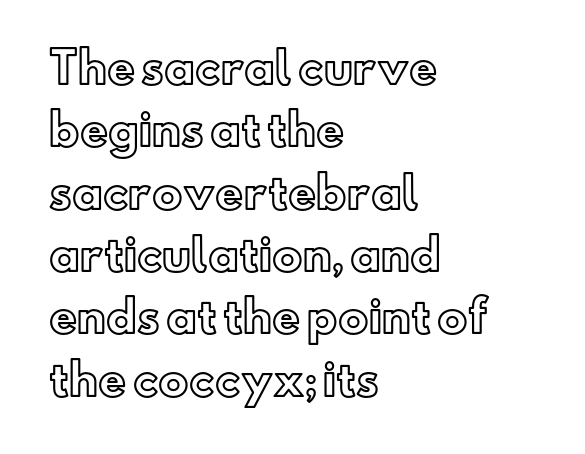
The image shows 43 px text type, upright; set left-aligned, normal line spacing (1.45x), normal letter spacing, not underlined; a small x-height.
